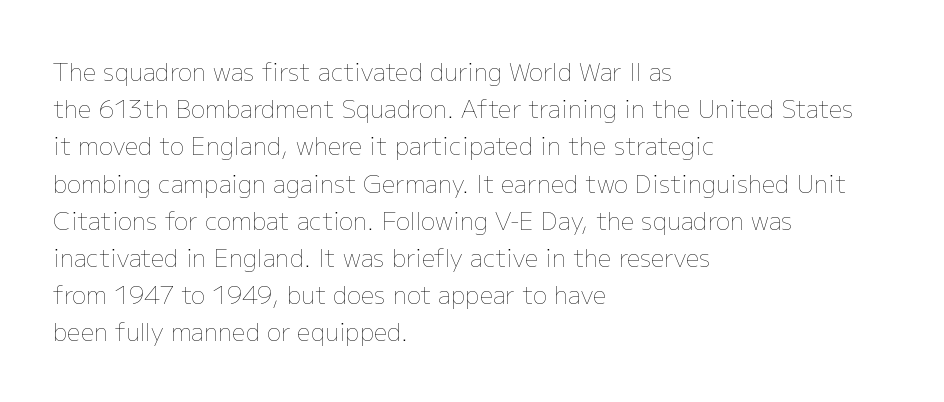
{"italic": "no", "bold": "no", "underline": "no", "align": "left", "line_spacing": "normal", "line_spacing_ratio": 1.55, "letter_spacing": "normal", "letter_spacing_em": 0.0, "glyph_px": 24}
